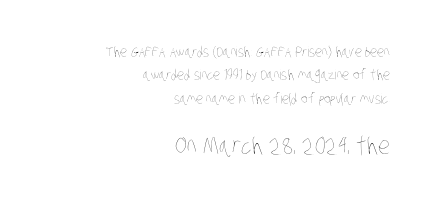
What's the leading like? Ordinary, nothing unusual. Two sizes are in play, and the larger belongs to the second block. The letterforms sit at book weight or below. Unmarked baselines from the first word to the last. If you drew a ruler down the right edge, every line would touch it.
